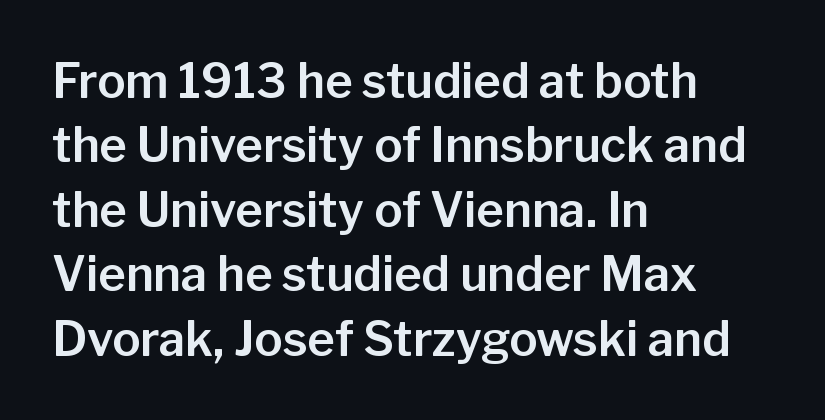
The rendering uses natural spacing where letterforms have individual widths. The space beneath each line is pristine and unruled. A student would call this left alignment; a typographer would say flush left, rag right. The tracking reads as untouched default to a designer's eye.
